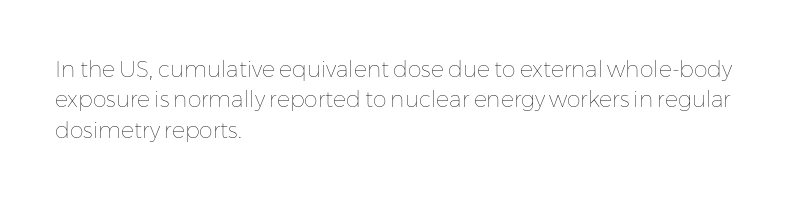
{"italic": "no", "bold": "no", "underline": "no", "align": "left", "line_spacing": "normal", "line_spacing_ratio": 1.38, "letter_spacing": "normal", "letter_spacing_em": 0.0, "glyph_px": 22}
